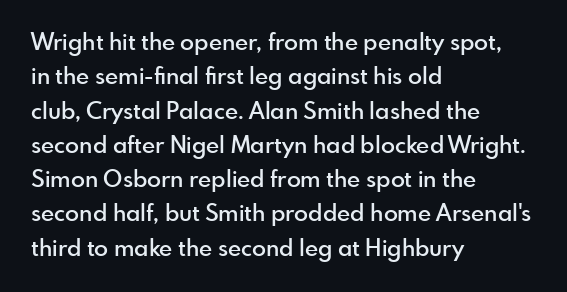
{"italic": "no", "bold": "semi", "underline": "no", "align": "left", "line_spacing": "normal", "line_spacing_ratio": 1.49, "letter_spacing": "normal", "letter_spacing_em": 0.0, "glyph_px": 23}
